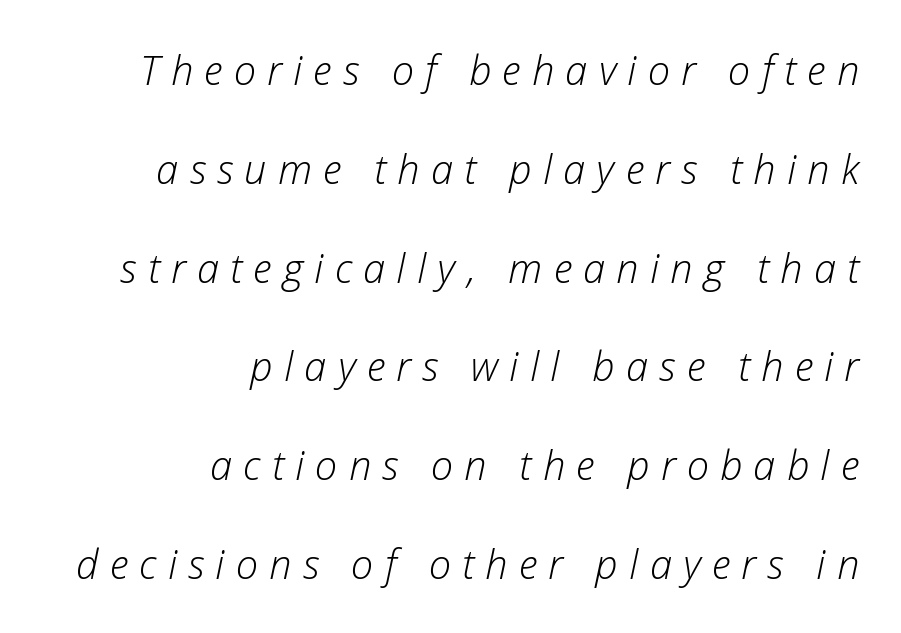
You could fit nearly another row in the gap between these rows. Observe the lean: these are italic letterforms. Look at the tracking — it's clearly loosened, letters drifting apart. The weight tops out at a normal text grade. The specimen omits any rule beneath the text block's lines. The compositor pushed each line to the right boundary.
